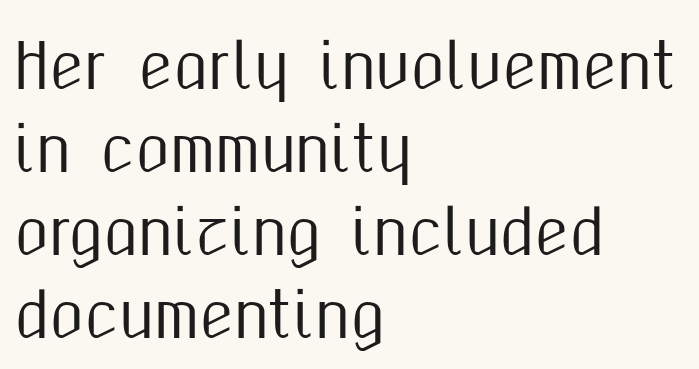
The image shows 62 px condensed sans-serif type, upright; set left-aligned, normal line spacing (1.34x), normal letter spacing, not underlined; medium stroke contrast and a medium x-height.
